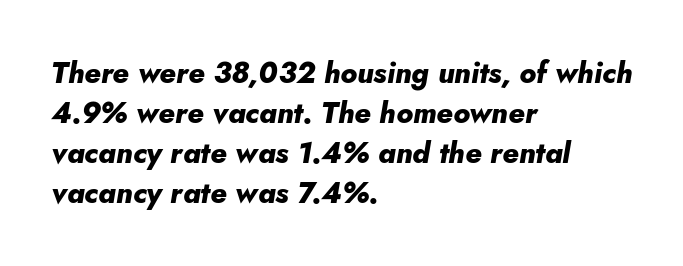
{"italic": "yes", "lean": "right", "slant_degrees": 5, "bold": "yes", "weight": "heavy", "width": "normal", "stroke_contrast": "low", "x_height": "small", "monospaced": "no", "underline": "no", "align": "left", "line_spacing": "normal", "line_spacing_ratio": 1.38, "letter_spacing": "normal", "letter_spacing_em": 0.0, "glyph_px": 29}
